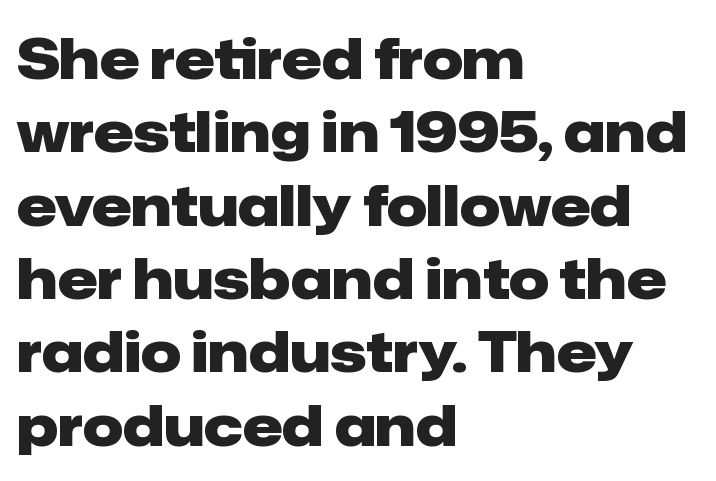
Q: Is the text bold? A: Yes.
Q: Is the text italic (slanted)? A: No, it is upright.
Q: Is the typeface a serif or a sans-serif typeface? A: Sans-serif.
Q: Is the text underlined? A: No.
Q: How is the paragraph aligned? A: Left-aligned.
Q: Is the spacing between letters normal or unusually wide? A: Normal.
Q: Is the spacing between lines tight, normal or loose? A: Normal.
Q: Width (condensed, normal, or wide)? A: Normal.
Q: Stroke contrast? A: Low.
Q: x-height? A: Medium.
Q: Monospaced? A: No.
